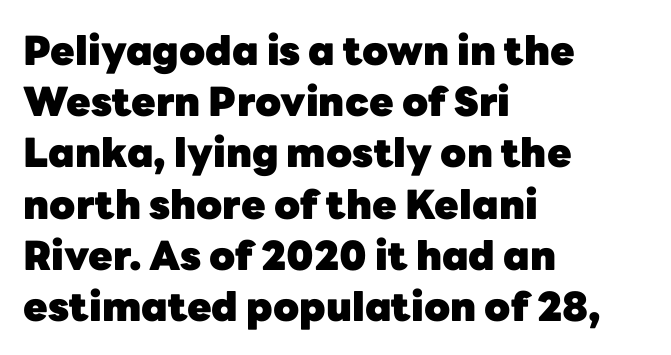
Q: Is the text bold? A: Yes.
Q: Is the text italic (slanted)? A: No, it is upright.
Q: Is the typeface a serif or a sans-serif typeface? A: Sans-serif.
Q: Is the text underlined? A: No.
Q: How is the paragraph aligned? A: Left-aligned.
Q: Is the spacing between letters normal or unusually wide? A: Normal.
Q: Is the spacing between lines tight, normal or loose? A: Normal.
Q: Width (condensed, normal, or wide)? A: Normal.
Q: Stroke contrast? A: Low.
Q: x-height? A: Medium.
Q: Monospaced? A: No.
